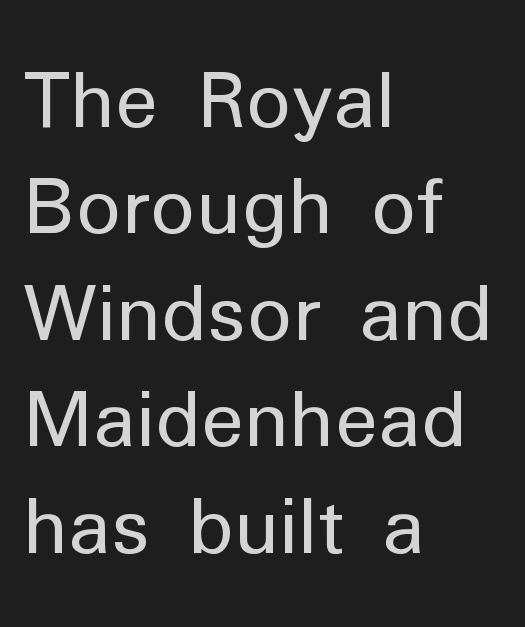
Q: Is the text bold? A: No.
Q: Is the text italic (slanted)? A: No, it is upright.
Q: Is the typeface a serif or a sans-serif typeface? A: Sans-serif.
Q: Is the text underlined? A: No.
Q: How is the paragraph aligned? A: Left-aligned.
Q: Is the spacing between letters normal or unusually wide? A: Normal.
Q: Is the spacing between lines tight, normal or loose? A: Normal.
Q: Width (condensed, normal, or wide)? A: Normal.
Q: Stroke contrast? A: Low.
Q: x-height? A: Medium.
Q: Monospaced? A: No.
